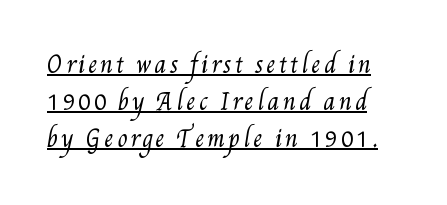
The image shows 23 px text type; set normal line spacing (1.6x), underlined.
